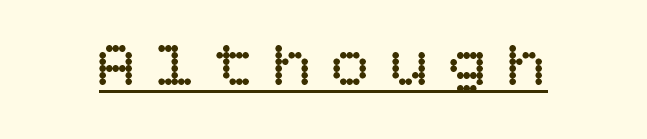
{"italic": "no", "bold": "no", "weight": "regular", "width": "normal", "stroke_contrast": "low", "x_height": "large", "underline": "yes", "letter_spacing": "wide", "letter_spacing_em": 0.3, "glyph_px": 65}
